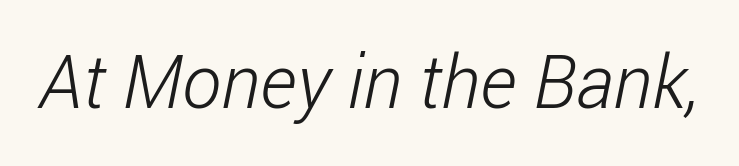
Ink coverage per letter is moderate at most. Anything drawn beneath the words? Only blank space. Compared with typical body copy, the letter spacing here is the same. Stroke terminals: plain, sans-serif.
